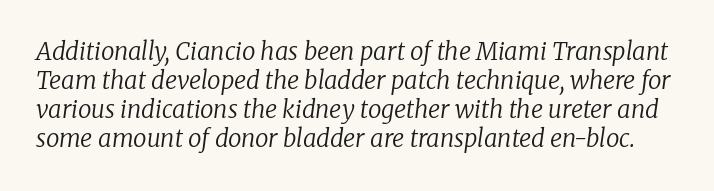
The image shows 24 px text type, italic (leaning right); set line spacing 1.21x, normal letter spacing, not underlined.
